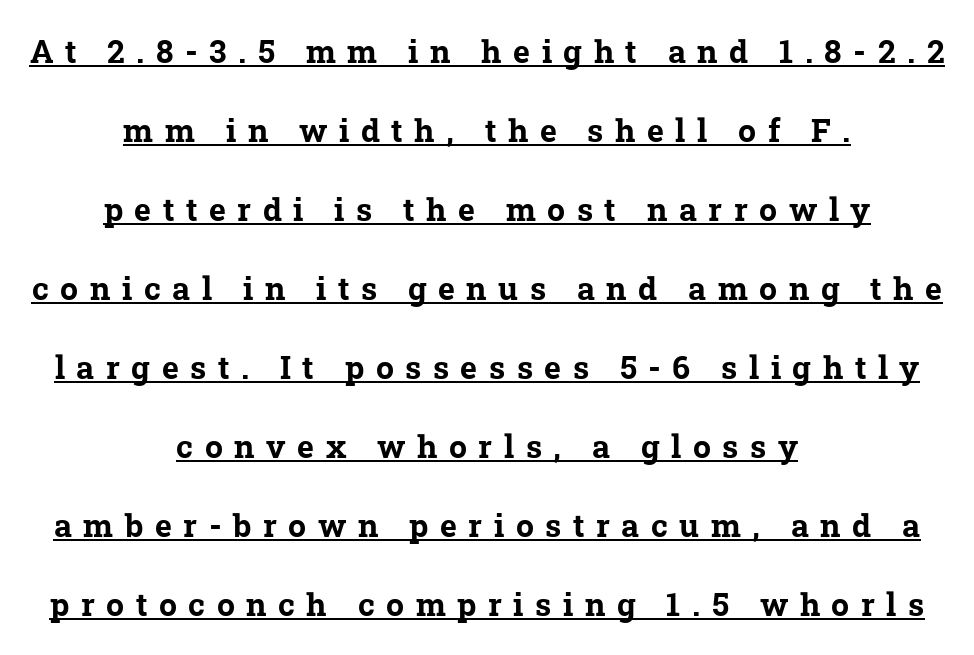
{"serif": "yes", "bold": "yes", "weight": "bold", "width": "normal", "stroke_contrast": "low", "x_height": "medium", "monospaced": "no", "underline": "yes", "align": "center", "line_spacing": "loose", "line_spacing_ratio": 2.47, "letter_spacing": "wide", "letter_spacing_em": 0.36, "glyph_px": 32}
